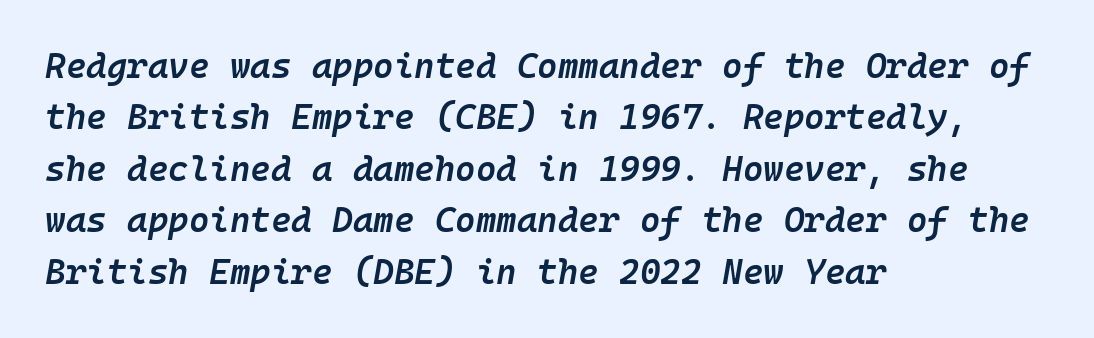
Spacing verdict: monospaced, one width for all characters. The letterforms sit shoulder to shoulder at normal distance. Glance below the letters and you will spot only blank space. Typesetter's note: demi weight, one step under bold. Typeset ragged right — the left edge is the straight one. An italicized treatment has been applied to the whole sample.
